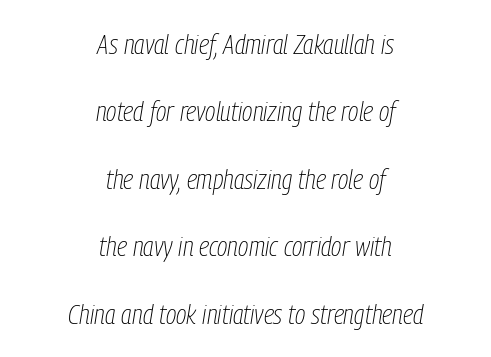
The image shows 28 px thin, condensed type, italic (leaning right); set centered, loose line spacing (2.41x), normal letter spacing, not underlined; low stroke contrast and a medium x-height.
